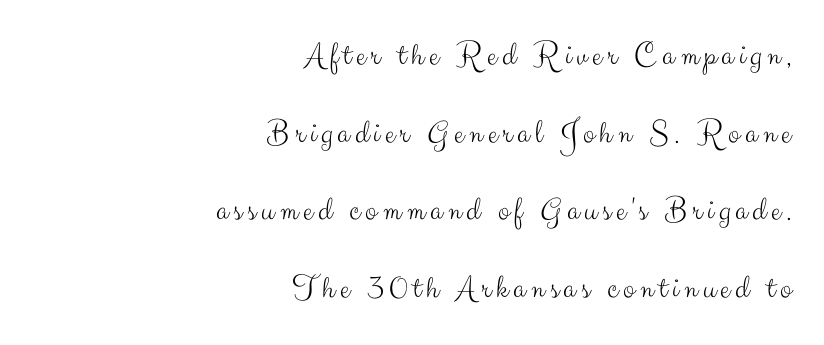
Reading down the block, your eye finds every line finishing at a fixed right position. Note the varied advance widths — an 'i' is clearly narrower than an 'm'. One glance says open: line gaps are wider than usual. No letter is thick-stroked: the sample isn't bold.
